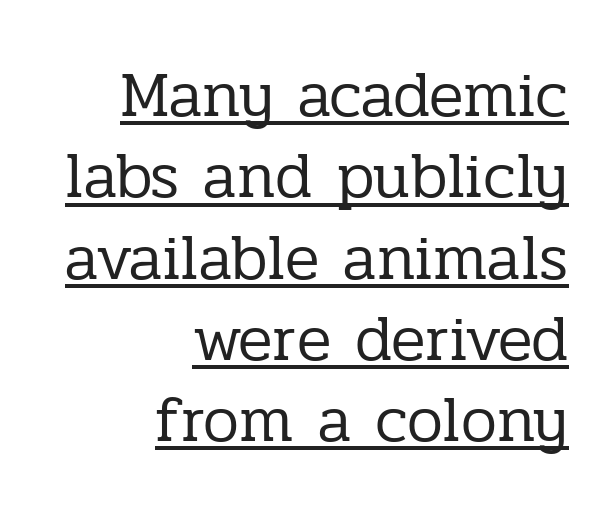
The image shows 64 px regular-weight serif type, upright; set right-aligned, normal line spacing (1.27x), normal letter spacing, underlined; low stroke contrast and a medium x-height.
